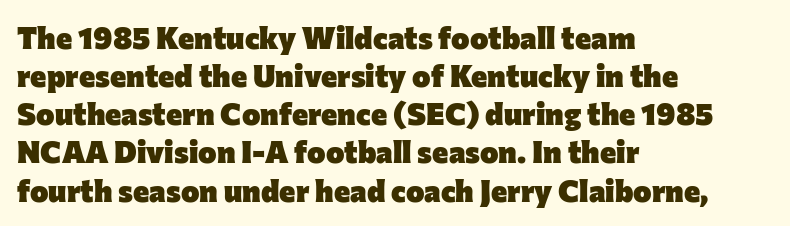
Check the space under the baseline: it is left empty. Casual observation: everything's shoved over to the left. A sans-serif font was chosen for this passage. A typesetter would call this proportional, since set widths differ per character. The face used here has the dense, thick strokes of a bold.
